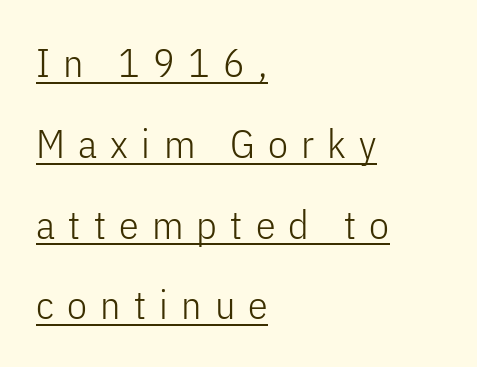
The image shows 40 px light, condensed sans-serif type, upright; set left-aligned, loose line spacing (2.02x), unusually wide letter spacing (+0.33 em), underlined; low stroke contrast and a medium x-height.
